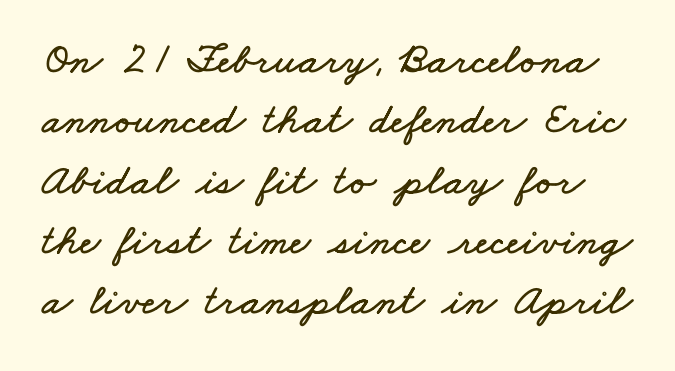
Vertically, the passage feels balanced, rows spaced as you'd expect. No word sits above an underline. Students, note that the glyphs here touch the page at normal intervals. Character widths vary here, with narrow letters taking less room than wide ones.
